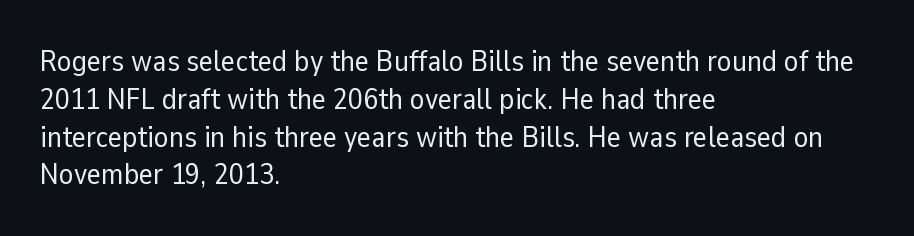
{"serif": "no", "italic": "no", "bold": "no", "weight": "regular", "width": "normal", "stroke_contrast": "low", "x_height": "medium", "monospaced": "no", "underline": "no", "align": "left", "line_spacing": "normal", "line_spacing_ratio": 1.26, "letter_spacing": "normal", "letter_spacing_em": 0.0, "glyph_px": 30}
